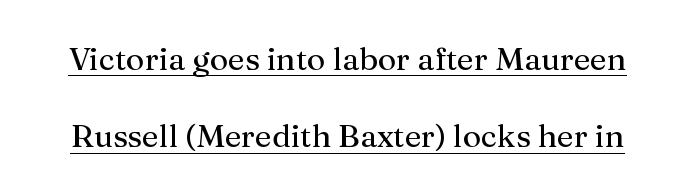
Every character sits straight up, as roman type does. What stands out about the letter spacing? Nothing — it is the standard amount. In designer terms, the underline attribute is active on this setting. Are there feet on the stems? There are — it's a serif. The designer dialed line spacing up above the default. Heaviness? Minimal to ordinary, like unemphasized prose.
